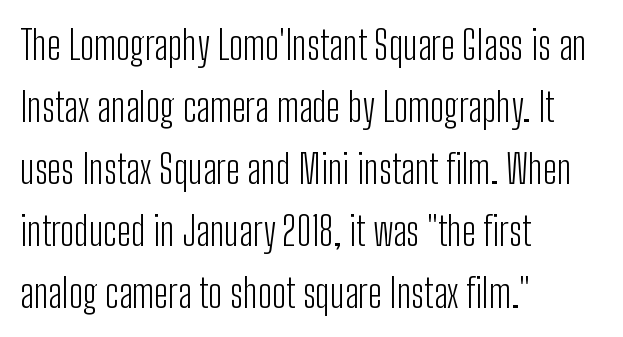
{"serif": "no", "italic": "no", "bold": "no", "weight": "light", "width": "condensed", "stroke_contrast": "low", "x_height": "medium", "monospaced": "no", "underline": "no", "align": "left", "line_spacing": "normal", "line_spacing_ratio": 1.55, "letter_spacing": "normal", "letter_spacing_em": 0.0, "glyph_px": 40}
